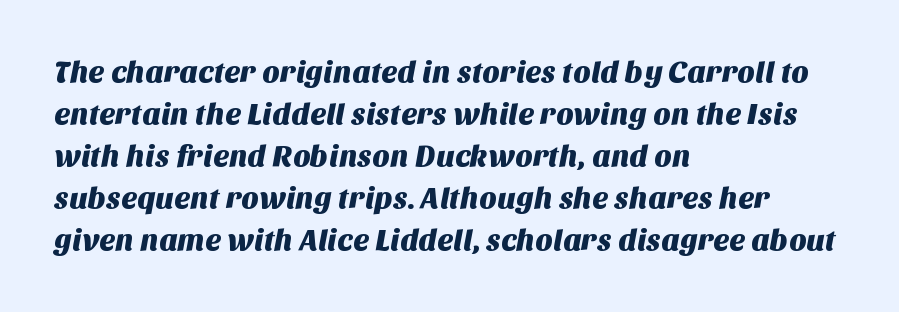
Here the designer chose a conventional face with non-uniform glyph widths. The characters display no serif detailing; their extremities are plain. The glyphs are unaccompanied by any horizontal stroke below them. Characters follow at the spacing the type designer built in. The lines are quadded left.
